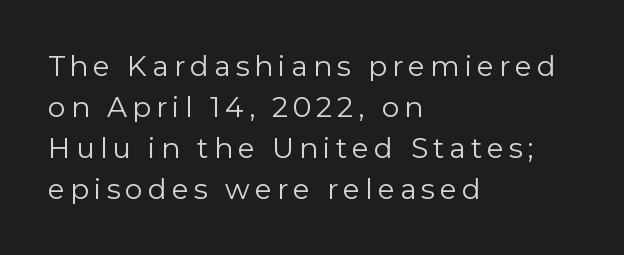
Do the letters lean? They stand straight. Horizontal bands of white between lines are of average thickness. Bare-footed words on every line. Typographically, this falls in the sans-serif category. Is the type heavy? It reads as light-to-regular instead. Left-aligned paragraph, ragged on the right.
